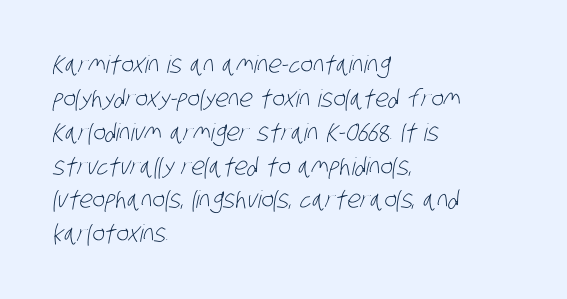
Q: Is the text bold? A: No.
Q: Is the text underlined? A: No.
Q: How is the paragraph aligned? A: Left-aligned.
Q: Is the spacing between letters normal or unusually wide? A: Normal.
Q: Is the spacing between lines tight, normal or loose? A: Normal.
